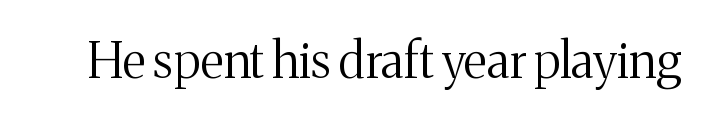
The image shows 49 px regular-weight serif type, upright; set normal letter spacing, not underlined; medium stroke contrast and a medium x-height.
